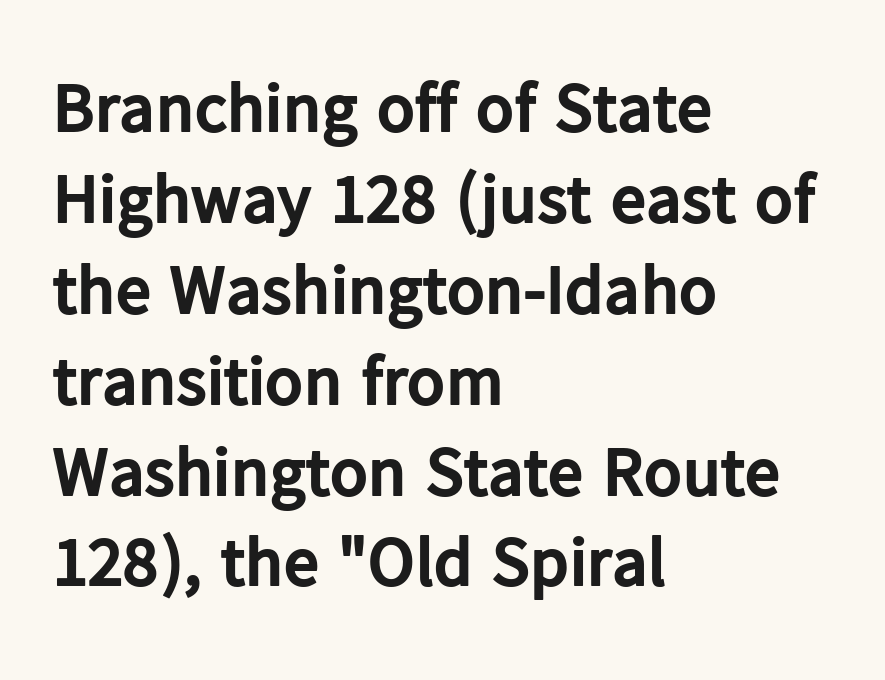
The image shows 71 px bold sans-serif type, upright; set left-aligned, normal line spacing (1.28x), normal letter spacing, not underlined; low stroke contrast and a medium x-height.
